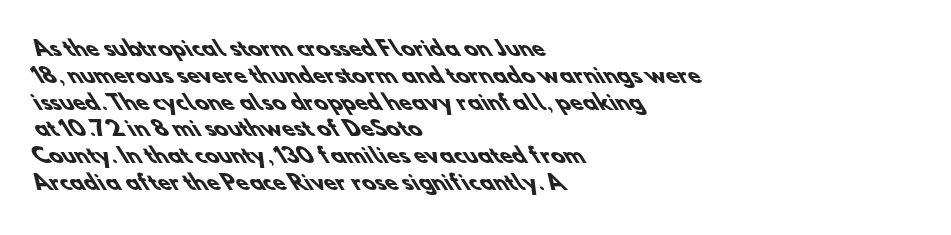
Q: Is the text bold? A: Yes.
Q: Is the text underlined? A: No.
Q: How is the paragraph aligned? A: Left-aligned.
Q: Is the spacing between letters normal or unusually wide? A: Normal.
Q: Is the spacing between lines tight, normal or loose? A: Normal.
